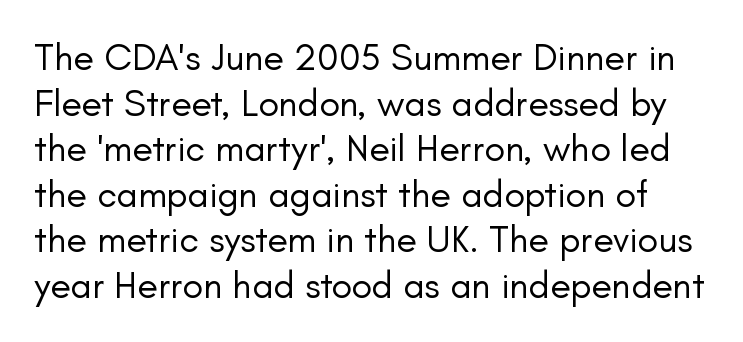
{"serif": "no", "italic": "no", "bold": "no", "weight": "regular", "width": "normal", "stroke_contrast": "low", "x_height": "small", "monospaced": "no", "underline": "no", "line_spacing_ratio": 1.2, "letter_spacing": "normal", "letter_spacing_em": 0.0, "glyph_px": 38}
